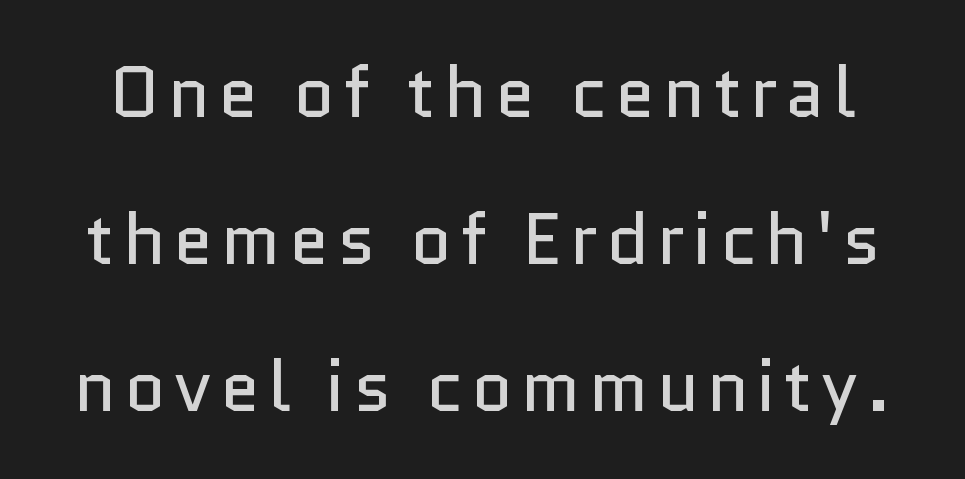
{"serif": "no", "italic": "no", "bold": "no", "weight": "regular", "width": "normal", "stroke_contrast": "low", "x_height": "medium", "monospaced": "no", "underline": "no", "line_spacing": "loose", "line_spacing_ratio": 2.07, "glyph_px": 71}
